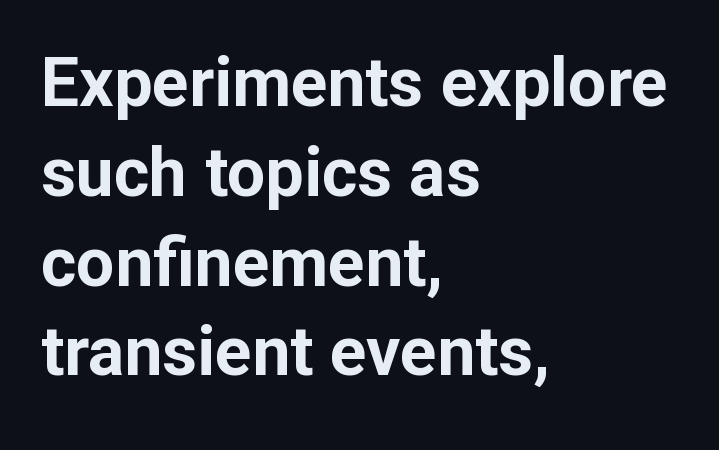
The image shows 68 px bold sans-serif type, upright; set left-aligned, normal line spacing (1.32x), normal letter spacing, not underlined; low stroke contrast and a medium x-height.
